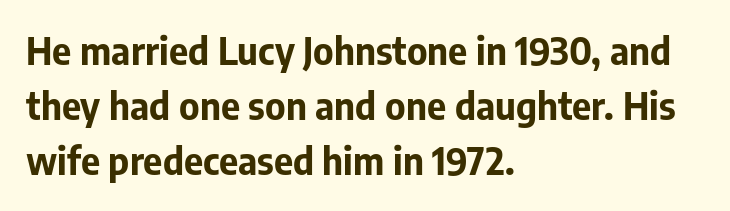
Q: Is the text bold? A: Yes.
Q: Is the text italic (slanted)? A: No, it is upright.
Q: Is the typeface a serif or a sans-serif typeface? A: Sans-serif.
Q: Is the text underlined? A: No.
Q: How is the paragraph aligned? A: Left-aligned.
Q: Is the spacing between letters normal or unusually wide? A: Normal.
Q: Is the spacing between lines tight, normal or loose? A: Normal.
Q: Width (condensed, normal, or wide)? A: Normal.
Q: Stroke contrast? A: Low.
Q: x-height? A: Medium.
Q: Monospaced? A: No.
